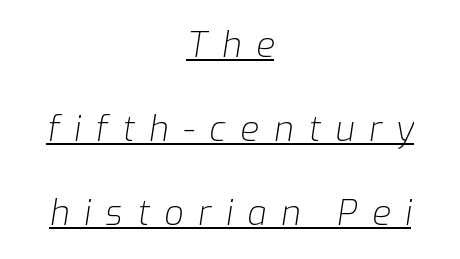
{"italic": "yes", "lean": "right", "slant_degrees": 9, "bold": "no", "weight": "light", "width": "normal", "stroke_contrast": "low", "x_height": "medium", "monospaced": "no", "underline": "yes", "align": "center", "line_spacing": "loose", "line_spacing_ratio": 2.47, "letter_spacing": "wide", "letter_spacing_em": 0.43, "glyph_px": 34}
